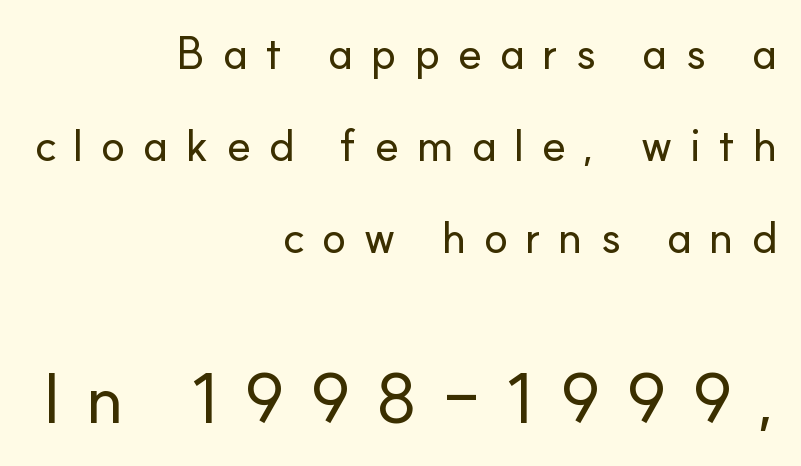
Q: Is the text italic (slanted)? A: No, it is upright.
Q: Is the typeface a serif or a sans-serif typeface? A: Sans-serif.
Q: Is the text underlined? A: No.
Q: How is the paragraph aligned? A: Right-aligned.
Q: Is the spacing between letters normal or unusually wide? A: Unusually wide.
Q: Is the spacing between lines tight, normal or loose? A: Loose.
Q: Which block of text is set in a larger size, the first (top) or the second (bottom)? A: The second (bottom) one.
Q: Width (condensed, normal, or wide)? A: Normal.
Q: Stroke contrast? A: Low.
Q: x-height? A: Small.
Q: Monospaced? A: No.
